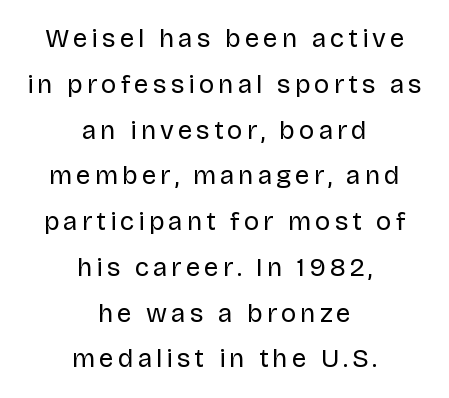
Each row of text sits above clean, open space. When letters stand straight like this, we call the style roman or upright. Summary of weight: not heavy and not bold. Typeset on center — no edge is straight.
